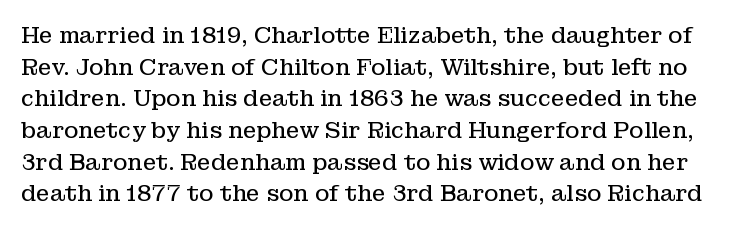
Baseline-to-baseline distance is the conventional proportion of letter height. When letters stand straight like this, we call the style roman or upright. The foot of each line stays bare and open. Is the letter spacing exaggerated? No — it looks like the ordinary default. The strokes carry an ordinary text weight at most.
